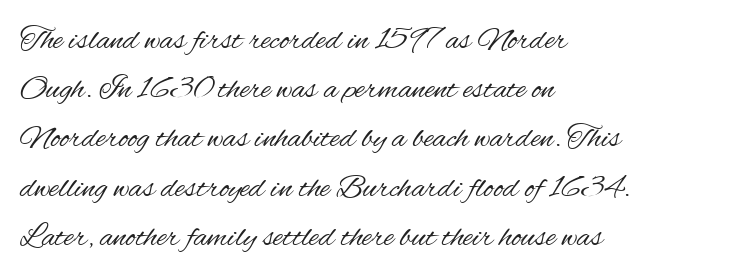
The image shows 33 px regular-weight, condensed sans-serif type; set left-aligned, normal line spacing (1.49x), normal letter spacing, not underlined; medium stroke contrast and a small x-height.
